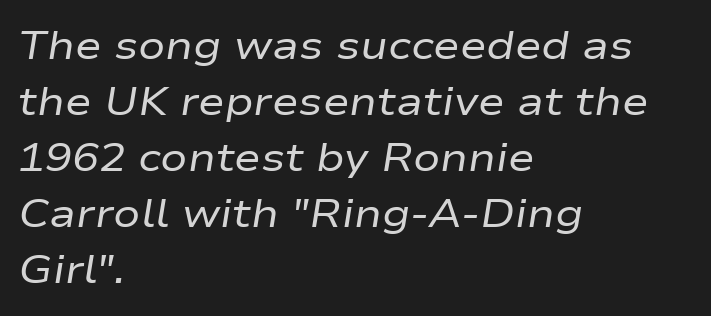
{"italic": "yes", "lean": "right", "slant_degrees": 9, "bold": "no", "weight": "regular", "width": "wide", "stroke_contrast": "low", "x_height": "medium", "monospaced": "no", "underline": "no", "align": "left", "line_spacing": "normal", "line_spacing_ratio": 1.4, "letter_spacing": "normal", "letter_spacing_em": 0.0, "glyph_px": 40}
